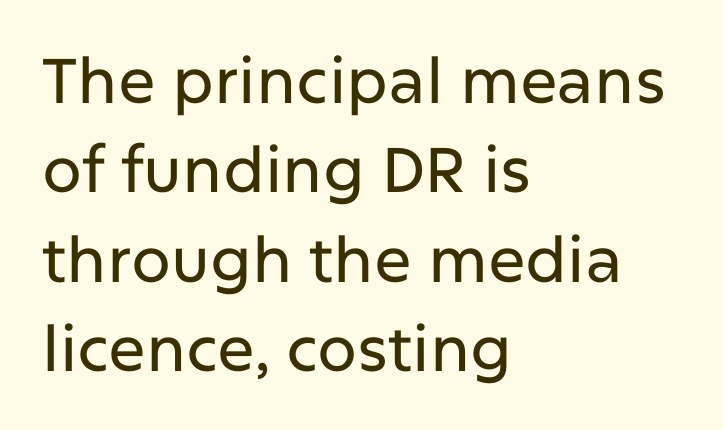
Style check: upright. How would I describe the line gaps? Plain and ordinary. Are there feet on the stems? There aren't — it's a sans. A typesetter would call this zero additional tracking.
